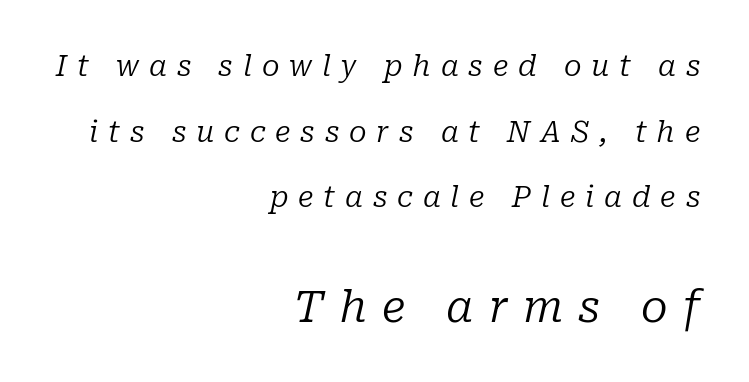
{"serif": "yes", "italic": "yes", "lean": "right", "slant_degrees": 10, "bold": "no", "weight": "regular", "width": "normal", "stroke_contrast": "low", "x_height": "medium", "monospaced": "no", "underline": "no", "align": "right", "line_spacing": "loose", "line_spacing_ratio": 2.26, "letter_spacing": "wide", "letter_spacing_em": 0.34, "larger_block": "second", "size_ratio": 1.52, "glyph_px": 44}
